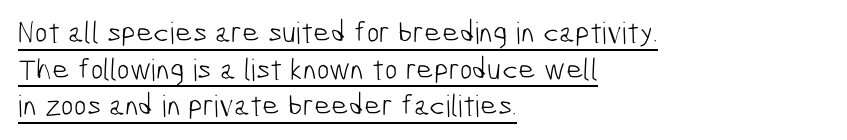
Q: Is the text bold? A: No.
Q: Is the typeface a serif or a sans-serif typeface? A: Sans-serif.
Q: Is the text underlined? A: Yes.
Q: How is the paragraph aligned? A: Left-aligned.
Q: Is the spacing between letters normal or unusually wide? A: Normal.
Q: Width (condensed, normal, or wide)? A: Condensed.
Q: Stroke contrast? A: Low.
Q: x-height? A: Medium.
Q: Monospaced? A: No.
